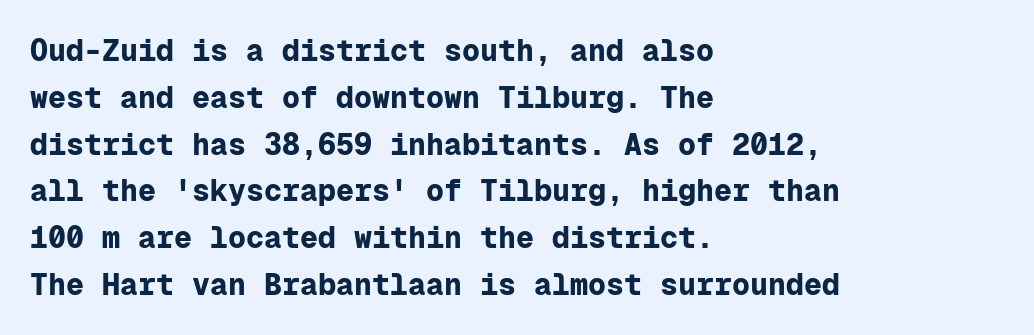
{"serif": "no", "italic": "no", "bold": "yes", "weight": "bold", "width": "normal", "stroke_contrast": "low", "x_height": "medium", "monospaced": "yes", "underline": "no", "align": "left", "line_spacing": "normal", "line_spacing_ratio": 1.56, "letter_spacing": "normal", "letter_spacing_em": 0.0, "glyph_px": 30}
